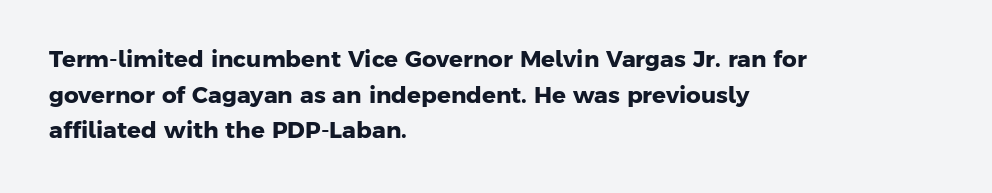
The lines are quadded left. How would I describe the line gaps? Plain and ordinary. The passage shown has conventional tracking throughout. Heft: maximum for text — a bold. The gap between lines stays unmarked.
